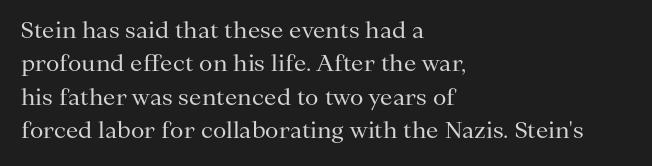
Summary of vertical rhythm: regular, with standard interline spacing. No extra ink here — the face is not bold. Quick note: not italic, upright. Horizontal alignment here is leftward, the default for most running prose.
